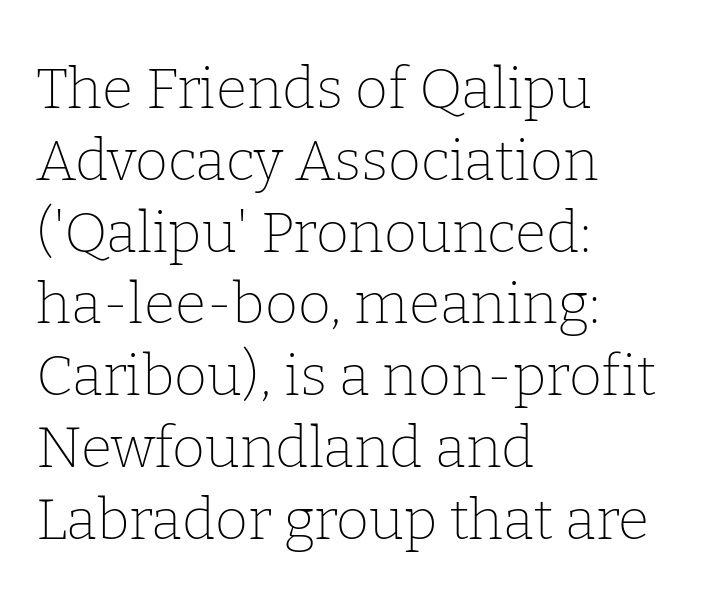
{"serif": "yes", "italic": "no", "bold": "no", "weight": "thin", "width": "normal", "stroke_contrast": "low", "x_height": "medium", "monospaced": "no", "underline": "no", "align": "left", "line_spacing": "normal", "line_spacing_ratio": 1.26, "letter_spacing": "normal", "letter_spacing_em": 0.0, "glyph_px": 57}
